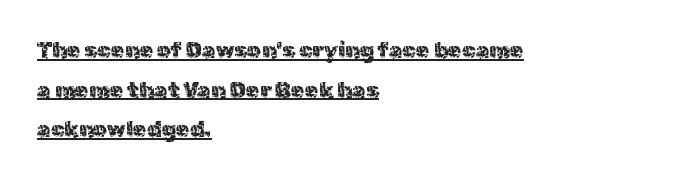
Q: Is the text italic (slanted)? A: No, it is upright.
Q: Is the text underlined? A: Yes.
Q: How is the paragraph aligned? A: Left-aligned.
Q: Is the spacing between letters normal or unusually wide? A: Normal.
